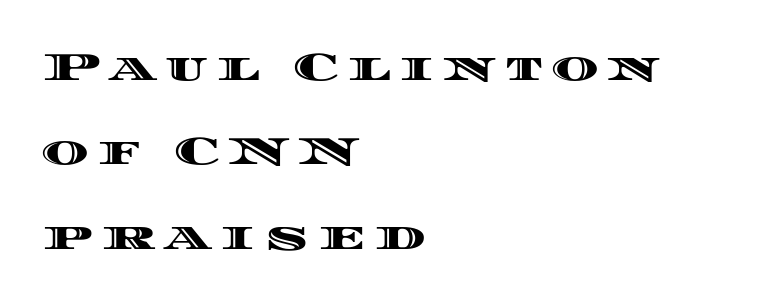
The image shows 40 px wide type, upright; set left-aligned, loose line spacing (2.11x), unusually wide letter spacing (+0.22 em), not underlined; a large x-height.
